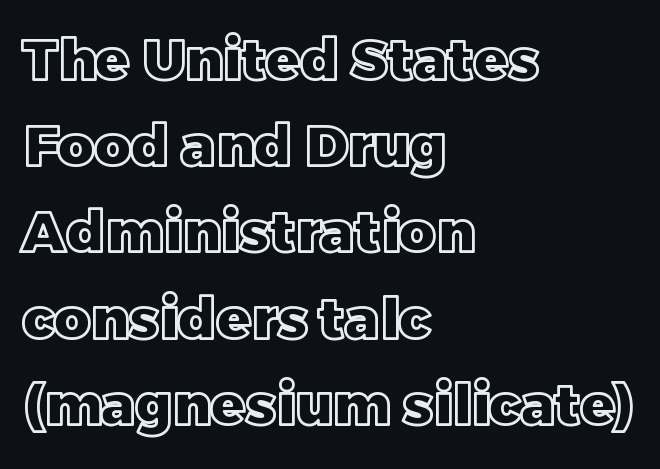
The image shows 56 px text type, upright; set left-aligned, normal line spacing (1.54x), normal letter spacing, not underlined; a large x-height.
